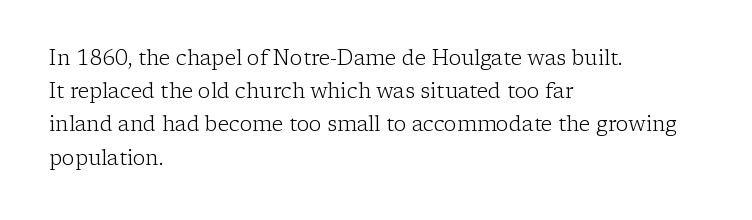
{"italic": "no", "bold": "no", "underline": "no", "align": "left", "line_spacing": "normal", "line_spacing_ratio": 1.58, "letter_spacing": "normal", "letter_spacing_em": 0.0, "glyph_px": 21}
